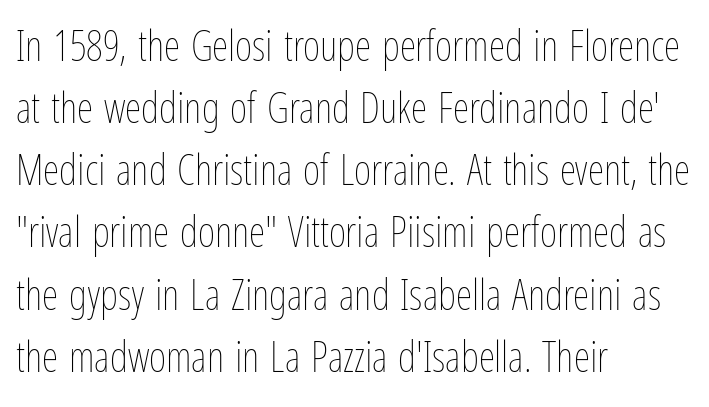
In CSS terms this would be text-align: left. No heavy texture on the line: the type isn't bold. Designer's note — italics off, roman on. The designer left line spacing at the default. This rendering features lettering with no underline.
